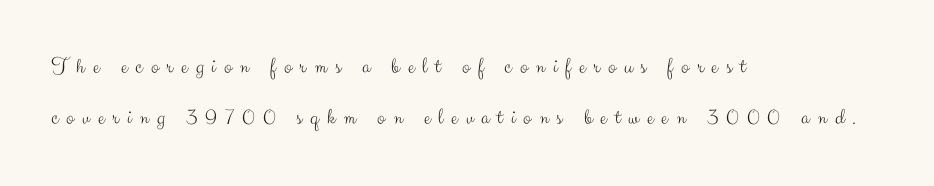
The strip under each line holds only bare page. The line-height multiplier appears high, well above default. Loose tracking; the words dissolve into strings of separated letters. Nothing heavy about these letters — not bold at all. Casual observation: everything's shoved over to the left.
